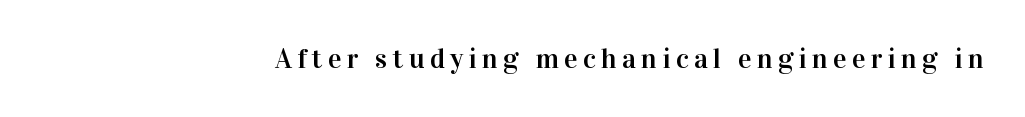
{"serif": "yes", "italic": "no", "width": "normal", "stroke_contrast": "high", "x_height": "medium", "monospaced": "no", "underline": "no", "glyph_px": 28}
